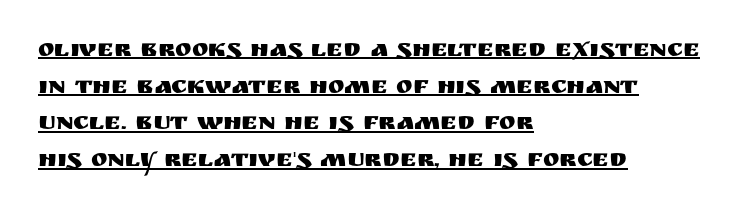
Q: Is the text italic (slanted)? A: No, it is upright.
Q: Is the text underlined? A: Yes.
Q: How is the paragraph aligned? A: Left-aligned.
Q: Is the spacing between letters normal or unusually wide? A: Normal.
Q: Is the spacing between lines tight, normal or loose? A: Normal.
